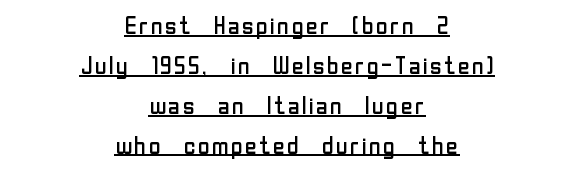
The image shows 24 px text type, upright; set centered, normal line spacing (1.66x), normal letter spacing, underlined.
